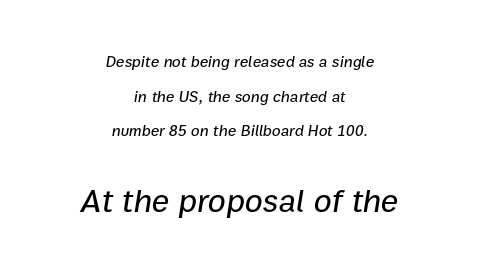
Q: Is the text italic (slanted)? A: Yes, it leans right by about 9 degrees.
Q: Is the text underlined? A: No.
Q: How is the paragraph aligned? A: Centered.
Q: Is the spacing between letters normal or unusually wide? A: Normal.
Q: Is the spacing between lines tight, normal or loose? A: Loose.
Q: Which block of text is set in a larger size, the first (top) or the second (bottom)? A: The second (bottom) one.
Q: Width (condensed, normal, or wide)? A: Normal.
Q: Stroke contrast? A: Low.
Q: x-height? A: Medium.
Q: Monospaced? A: No.
